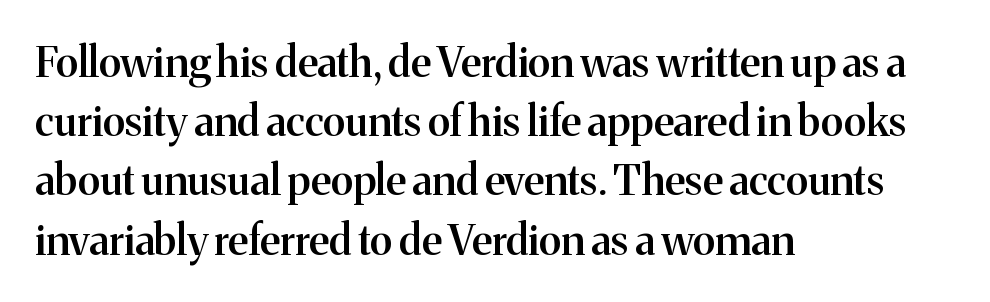
Does extra space separate the letters? No, they use regular spacing. Rows of type keep a routine distance in the vertical direction. Looks like regular typesetting: each glyph gets only the width it needs. The characters display serif detailing at their extremities.
